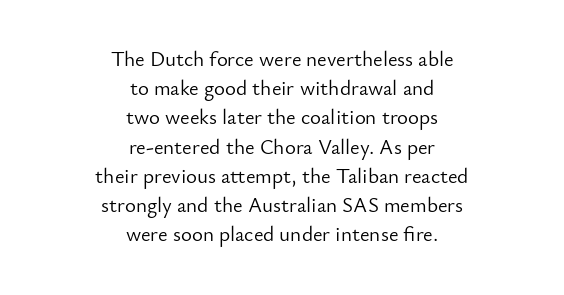
How are the letters spaced? Ordinarily, with no added tracking. The cut favours lightness, reaching ordinary text weight at its darkest. The letters stand upright; this is a roman face. Lines of text with bare space underneath. Alignment: centered.
